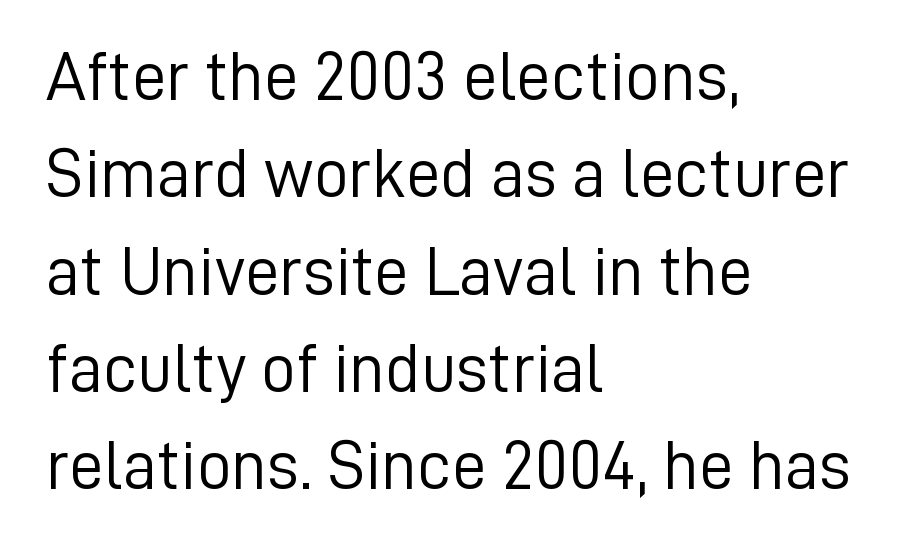
{"serif": "no", "italic": "no", "bold": "no", "weight": "light", "width": "normal", "stroke_contrast": "low", "x_height": "medium", "monospaced": "no", "underline": "no", "align": "left", "line_spacing": "normal", "line_spacing_ratio": 1.41, "letter_spacing": "normal", "letter_spacing_em": 0.0, "glyph_px": 69}
